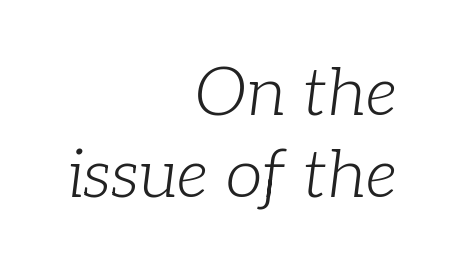
These lines were composed using italics. Observe the ordinary spacing: letters are neighbours, not strangers. Serifs: yes, visible at the terminals of the letterforms. Proportional: the letters do not fall into vertical columns.
